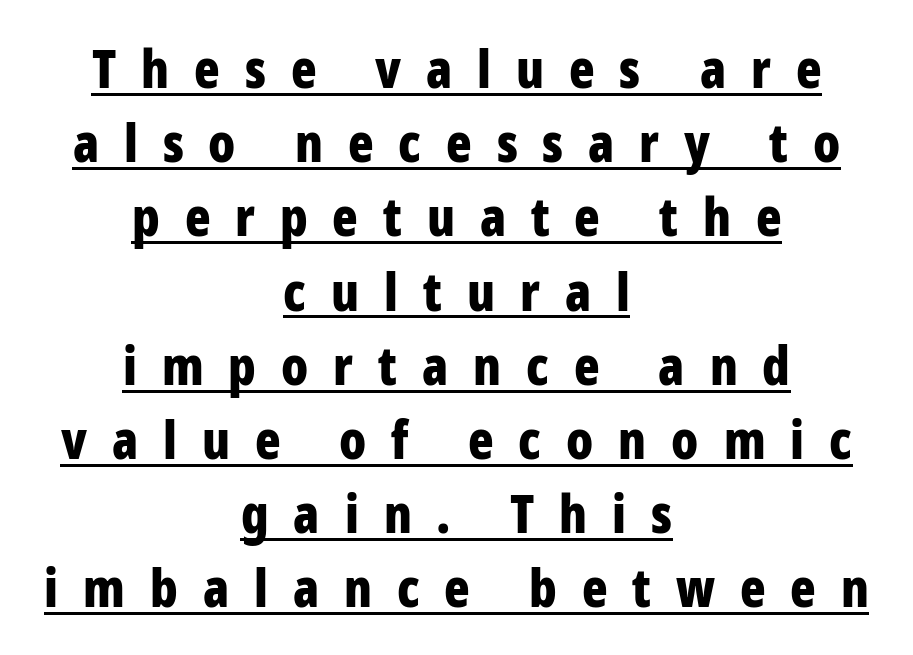
The image shows 53 px bold, condensed sans-serif type, upright; set centered, normal line spacing (1.4x), unusually wide letter spacing (+0.47 em), underlined; low stroke contrast and a medium x-height.
